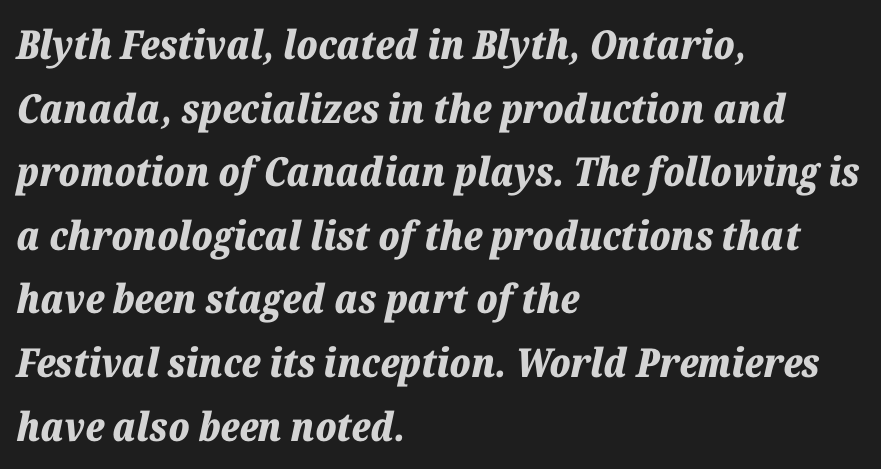
{"italic": "yes", "lean": "right", "slant_degrees": 12, "bold": "yes", "weight": "bold", "width": "normal", "stroke_contrast": "low", "x_height": "medium", "monospaced": "no", "underline": "no", "align": "left", "line_spacing": "normal", "line_spacing_ratio": 1.59, "letter_spacing": "normal", "letter_spacing_em": 0.0, "glyph_px": 40}
